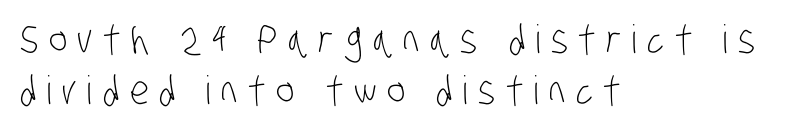
The image shows 39 px light, condensed sans-serif type; set left-aligned, normal line spacing (1.3x), unusually wide letter spacing (+0.27 em), not underlined; low stroke contrast and a large x-height.
